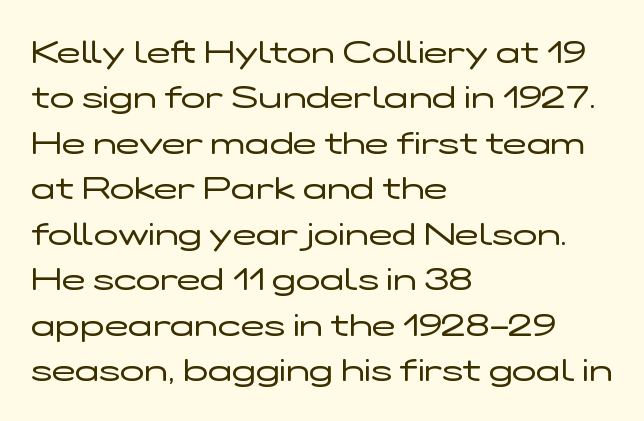
{"serif": "no", "italic": "no", "bold": "no", "weight": "regular", "width": "wide", "stroke_contrast": "low", "x_height": "medium", "monospaced": "no", "underline": "no", "align": "left", "line_spacing": "normal", "line_spacing_ratio": 1.42, "letter_spacing": "normal", "letter_spacing_em": 0.0, "glyph_px": 32}
